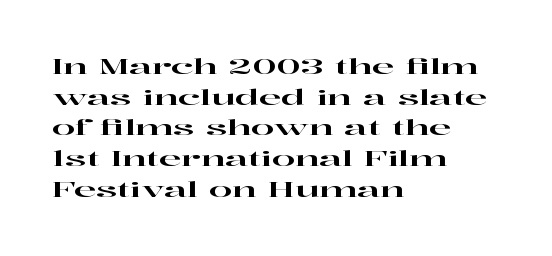
Q: Is the text italic (slanted)? A: No, it is upright.
Q: Is the text underlined? A: No.
Q: How is the paragraph aligned? A: Left-aligned.
Q: Is the spacing between letters normal or unusually wide? A: Normal.
Q: Is the spacing between lines tight, normal or loose? A: Normal.
